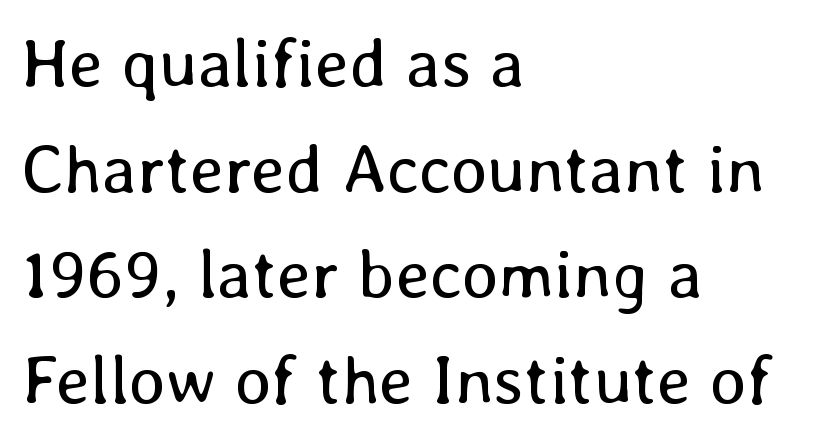
No letter is thick-stroked: the sample isn't bold. One-word summary of the alignment: left. Each word holds together tightly as a unit, with standard inter-letter gaps. These lines sit exactly where default settings would place them.
